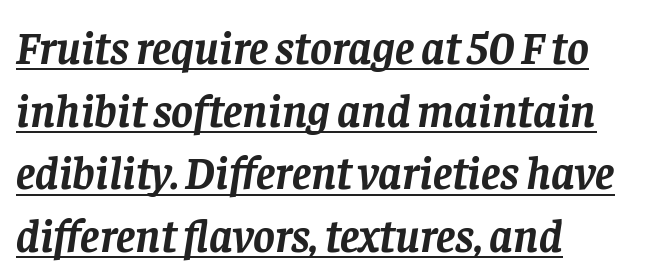
Q: Is the text bold? A: Yes.
Q: Is the text italic (slanted)? A: Yes, it leans right by about 8 degrees.
Q: Is the typeface a serif or a sans-serif typeface? A: Serif.
Q: Is the text underlined? A: Yes.
Q: How is the paragraph aligned? A: Left-aligned.
Q: Is the spacing between letters normal or unusually wide? A: Normal.
Q: Is the spacing between lines tight, normal or loose? A: Normal.
Q: Width (condensed, normal, or wide)? A: Normal.
Q: Stroke contrast? A: Low.
Q: x-height? A: Large.
Q: Monospaced? A: No.
